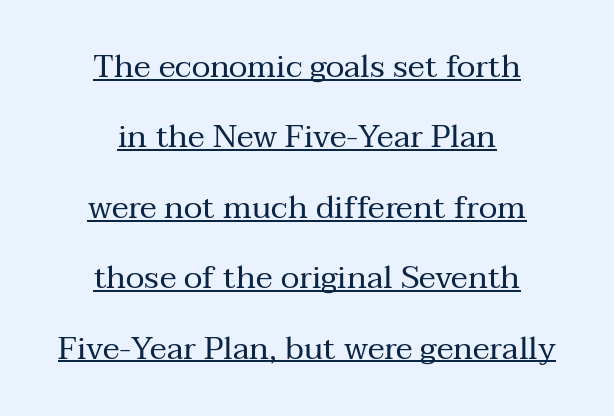
Q: Is the text bold? A: No.
Q: Is the text italic (slanted)? A: No, it is upright.
Q: Is the typeface a serif or a sans-serif typeface? A: Serif.
Q: Is the text underlined? A: Yes.
Q: How is the paragraph aligned? A: Centered.
Q: Is the spacing between letters normal or unusually wide? A: Normal.
Q: Is the spacing between lines tight, normal or loose? A: Loose.
Q: Width (condensed, normal, or wide)? A: Normal.
Q: Stroke contrast? A: Medium.
Q: x-height? A: Medium.
Q: Monospaced? A: No.
